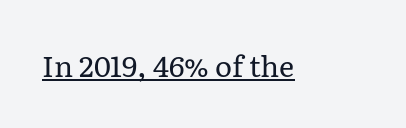
Q: Is the text bold? A: No.
Q: Is the text italic (slanted)? A: No, it is upright.
Q: Is the typeface a serif or a sans-serif typeface? A: Serif.
Q: Is the text underlined? A: Yes.
Q: Is the spacing between letters normal or unusually wide? A: Normal.
Q: Width (condensed, normal, or wide)? A: Normal.
Q: Stroke contrast? A: Low.
Q: x-height? A: Medium.
Q: Monospaced? A: No.
